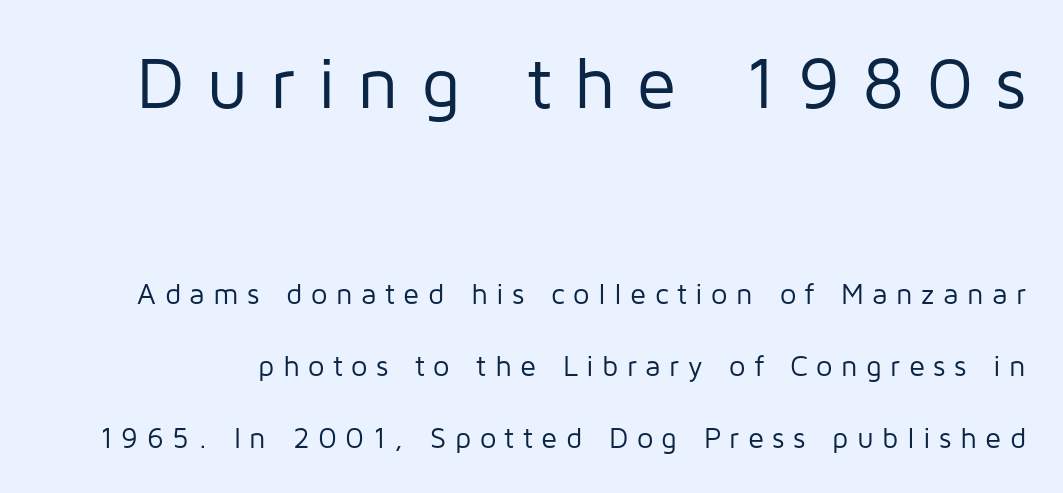
{"serif": "no", "italic": "no", "bold": "no", "weight": "regular", "width": "normal", "stroke_contrast": "low", "x_height": "medium", "monospaced": "no", "underline": "no", "line_spacing": "loose", "line_spacing_ratio": 2.48, "letter_spacing": "wide", "letter_spacing_em": 0.29, "larger_block": "first", "size_ratio": 2.52, "glyph_px": 73}
